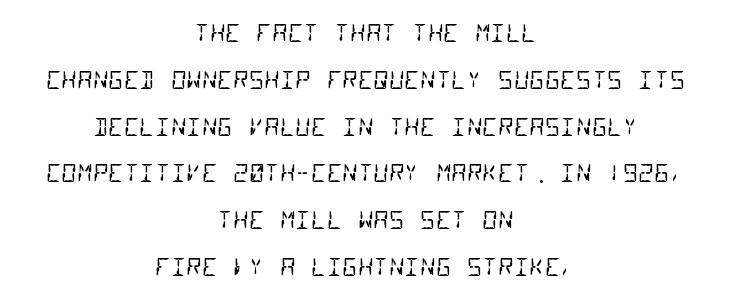
{"bold": "no", "underline": "no", "align": "center", "line_spacing": "loose", "line_spacing_ratio": 1.95, "letter_spacing": "normal", "letter_spacing_em": 0.0, "glyph_px": 24}
